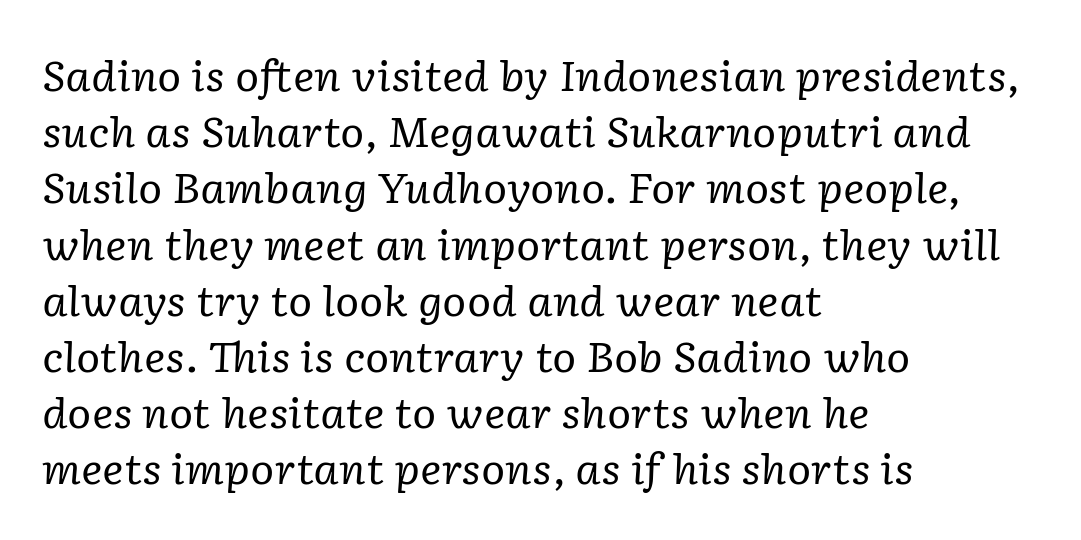
Q: Is the text bold? A: No.
Q: Is the text italic (slanted)? A: Yes, it leans right by about 2 degrees.
Q: Is the typeface a serif or a sans-serif typeface? A: Serif.
Q: Is the text underlined? A: No.
Q: How is the paragraph aligned? A: Left-aligned.
Q: Is the spacing between letters normal or unusually wide? A: Normal.
Q: Is the spacing between lines tight, normal or loose? A: Normal.
Q: Width (condensed, normal, or wide)? A: Normal.
Q: Stroke contrast? A: Low.
Q: x-height? A: Medium.
Q: Monospaced? A: No.
